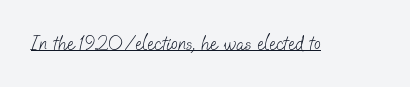
{"bold": "no", "underline": "yes", "letter_spacing": "normal", "letter_spacing_em": 0.0, "glyph_px": 20}
